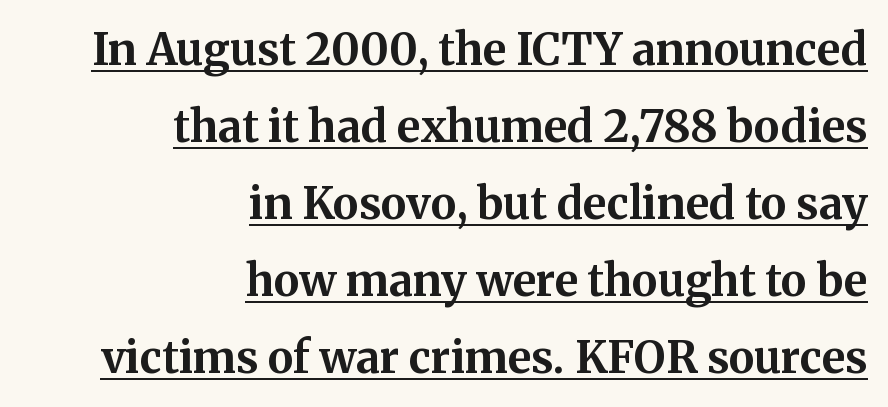
Q: Is the text bold? A: Yes.
Q: Is the text italic (slanted)? A: No, it is upright.
Q: Is the typeface a serif or a sans-serif typeface? A: Serif.
Q: Is the text underlined? A: Yes.
Q: How is the paragraph aligned? A: Right-aligned.
Q: Is the spacing between letters normal or unusually wide? A: Normal.
Q: Width (condensed, normal, or wide)? A: Normal.
Q: Stroke contrast? A: Medium.
Q: x-height? A: Medium.
Q: Monospaced? A: No.
